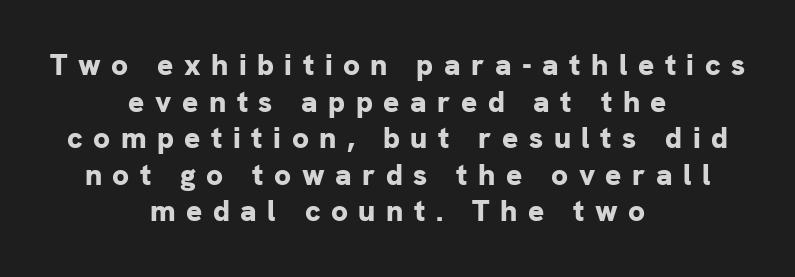
Rendered with straight, roman letterforms. A bare baseline throughout the passage. Look at the tracking — it's clearly loosened, letters drifting apart. Plenty of ink on the page — the face is bold. Nothing sits at the stroke ends, so this counts as sans-serif.
